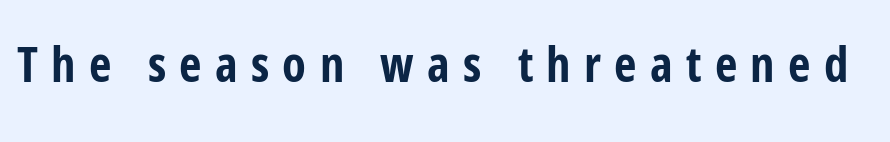
The image shows 49 px bold, condensed sans-serif type, upright; set unusually wide letter spacing (+0.27 em), not underlined; low stroke contrast and a medium x-height.
